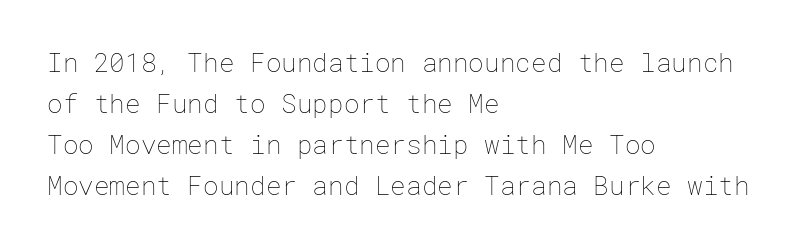
The words here are not underlined. Unbolded letterforms with no extra heft. Quick note: interline space is typical. These lines stack with their left ends in a neat column. Ordinary non-slanted type is in use. Here the glyphs are tracked normally, forming tight word shapes.
